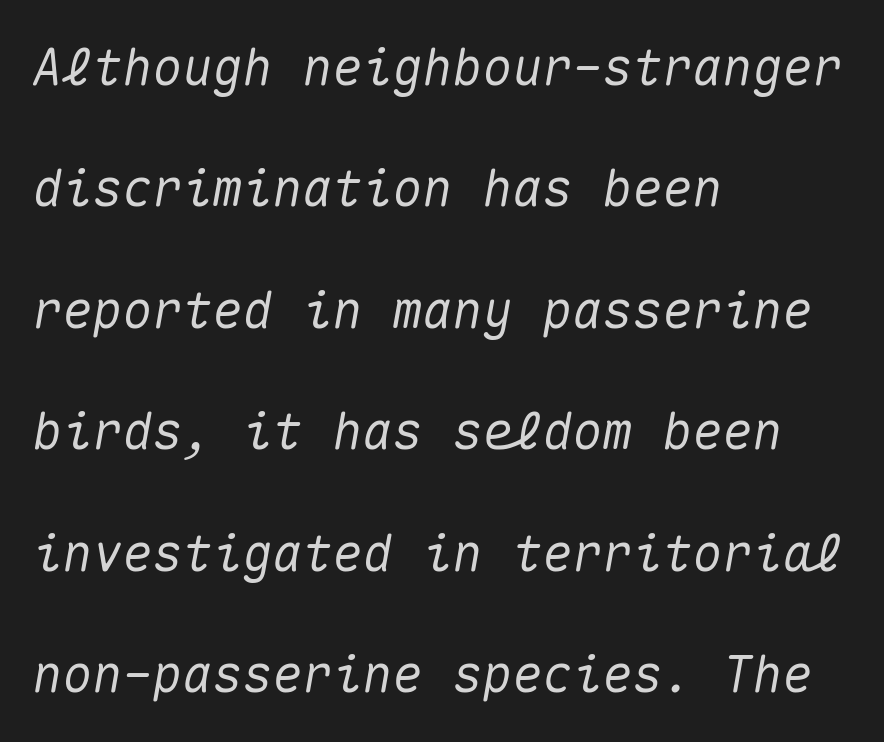
{"italic": "yes", "lean": "right", "slant_degrees": 10, "width": "normal", "stroke_contrast": "medium", "x_height": "medium", "monospaced": "yes", "underline": "no", "align": "left", "line_spacing": "loose", "line_spacing_ratio": 2.43, "letter_spacing": "normal", "letter_spacing_em": 0.0, "glyph_px": 50}
